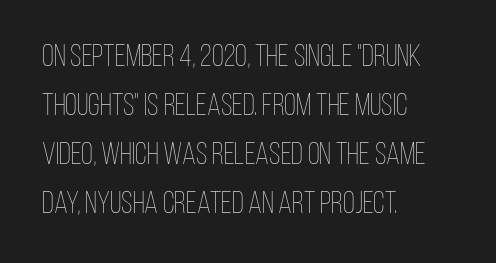
{"italic": "no", "bold": "no", "weight": "thin", "width": "condensed", "stroke_contrast": "low", "x_height": "large", "monospaced": "no", "underline": "no", "align": "left", "line_spacing": "normal", "line_spacing_ratio": 1.58, "letter_spacing": "normal", "letter_spacing_em": 0.0, "glyph_px": 31}
